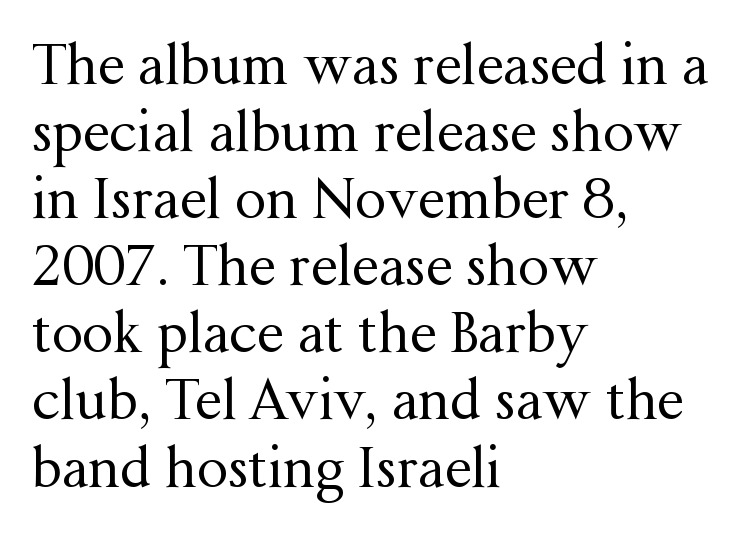
The image shows 55 px regular-weight serif type, upright; set left-aligned, line spacing 1.22x, normal letter spacing, not underlined; medium stroke contrast and a medium x-height.
